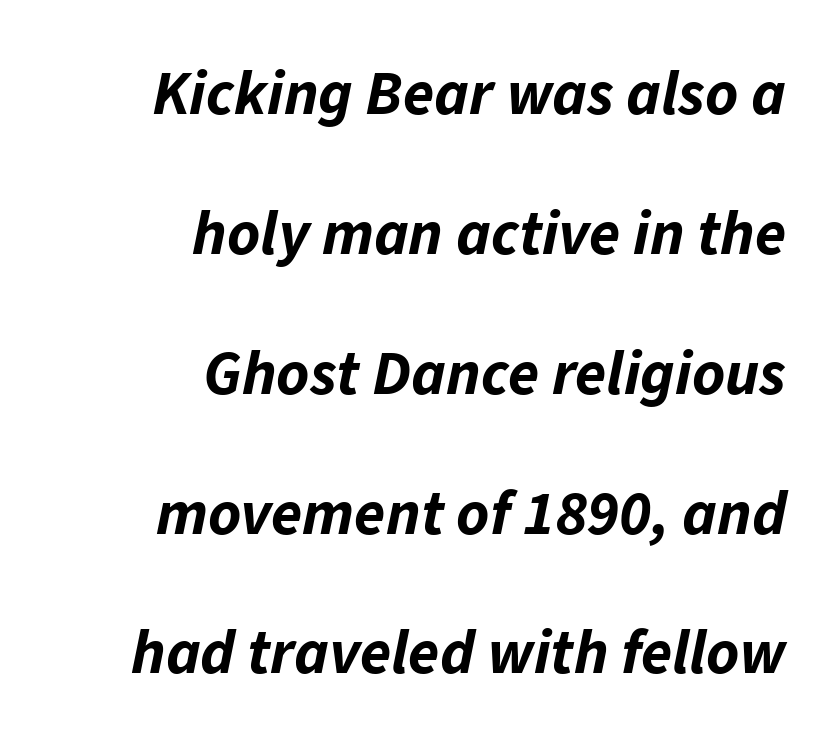
Typesetter's note: full bold, strokes at maximum text heaviness. If you drew a line through each stem, it would be angled. Glance below the letters and you will spot only blank space. Layout note: lines flush right. Reading down the column, the eye jumps a long way to each next line.
